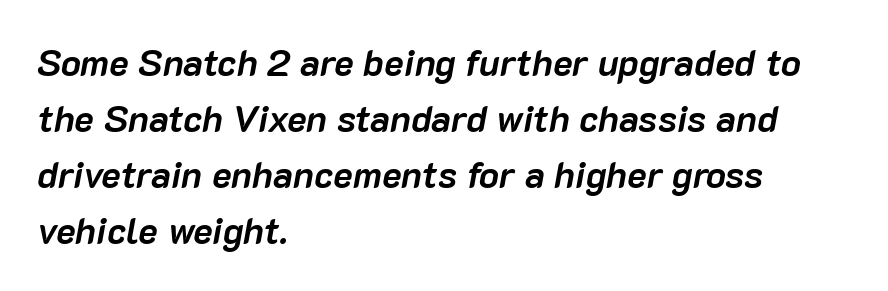
Caption: standard tracking, unaltered. Successive baselines arrive at the customary interval. Caption: bold face, heavy strokes. These lines are rendered in a variable-pitch font.
